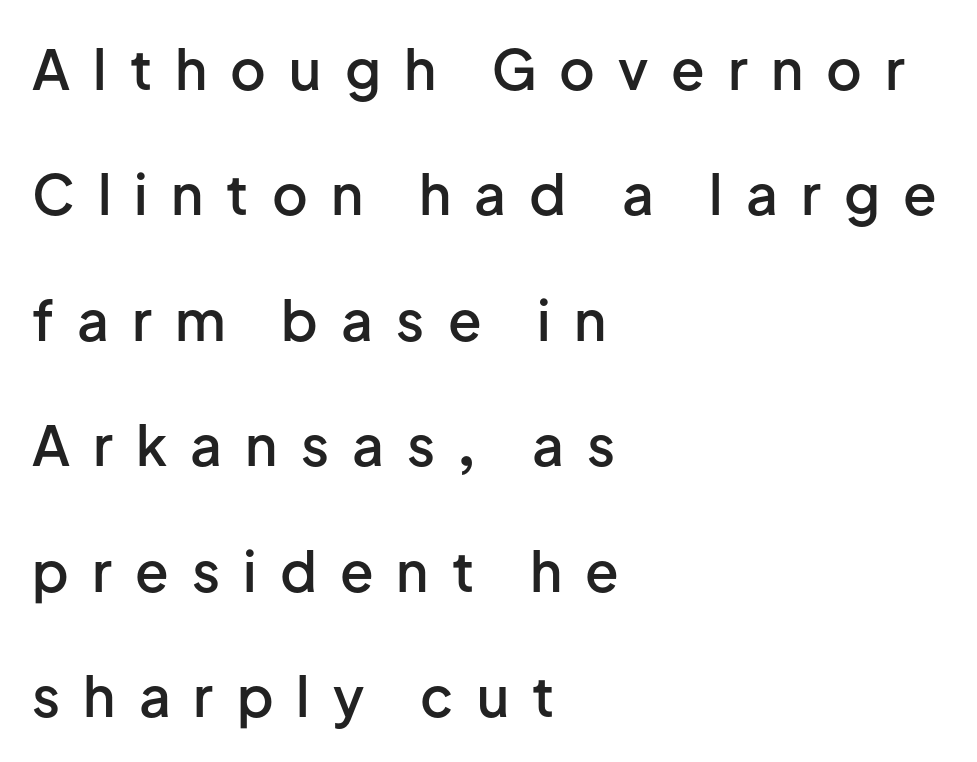
Q: Is the text bold? A: Semi-bold.
Q: Is the text italic (slanted)? A: No, it is upright.
Q: Is the typeface a serif or a sans-serif typeface? A: Sans-serif.
Q: Is the text underlined? A: No.
Q: How is the paragraph aligned? A: Left-aligned.
Q: Is the spacing between letters normal or unusually wide? A: Unusually wide.
Q: Is the spacing between lines tight, normal or loose? A: Loose.
Q: Width (condensed, normal, or wide)? A: Normal.
Q: Stroke contrast? A: Low.
Q: x-height? A: Medium.
Q: Monospaced? A: No.
